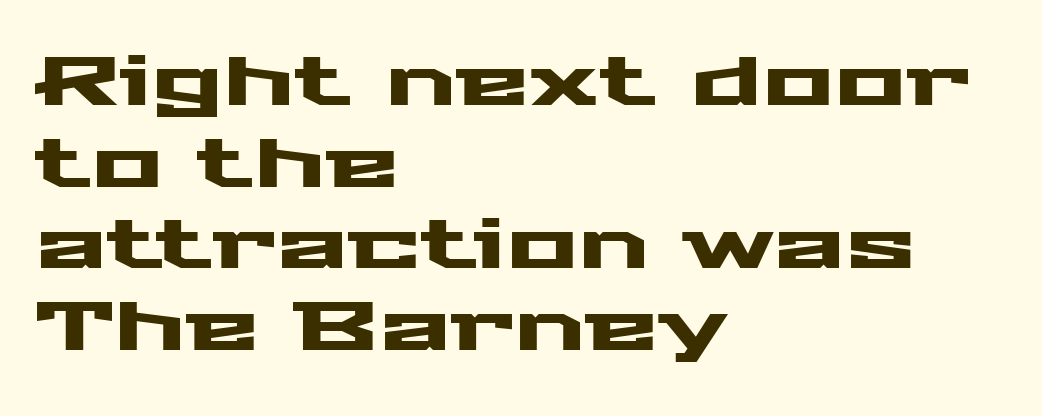
Q: Is the text italic (slanted)? A: No, it is upright.
Q: Is the typeface a serif or a sans-serif typeface? A: Sans-serif.
Q: Is the text underlined? A: No.
Q: How is the paragraph aligned? A: Left-aligned.
Q: Is the spacing between letters normal or unusually wide? A: Normal.
Q: Width (condensed, normal, or wide)? A: Wide.
Q: Stroke contrast? A: Medium.
Q: x-height? A: Medium.
Q: Monospaced? A: No.
